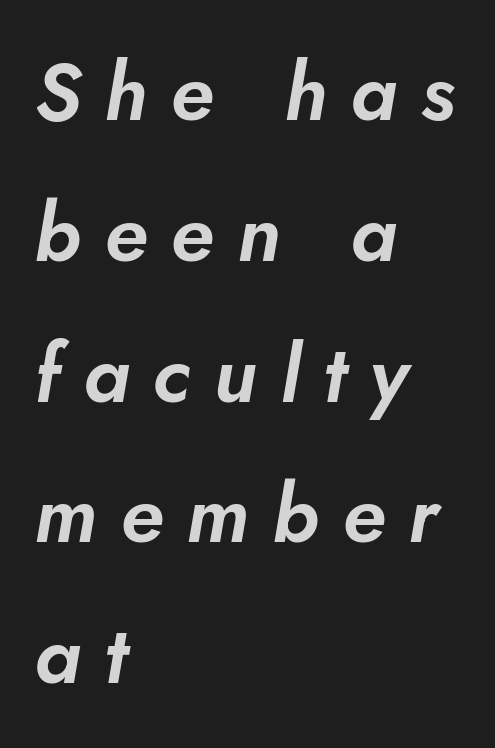
Q: Is the text italic (slanted)? A: Yes, it leans right by about 5 degrees.
Q: Is the text underlined? A: No.
Q: How is the paragraph aligned? A: Left-aligned.
Q: Is the spacing between letters normal or unusually wide? A: Unusually wide.
Q: Width (condensed, normal, or wide)? A: Normal.
Q: Stroke contrast? A: Low.
Q: x-height? A: Small.
Q: Monospaced? A: No.
